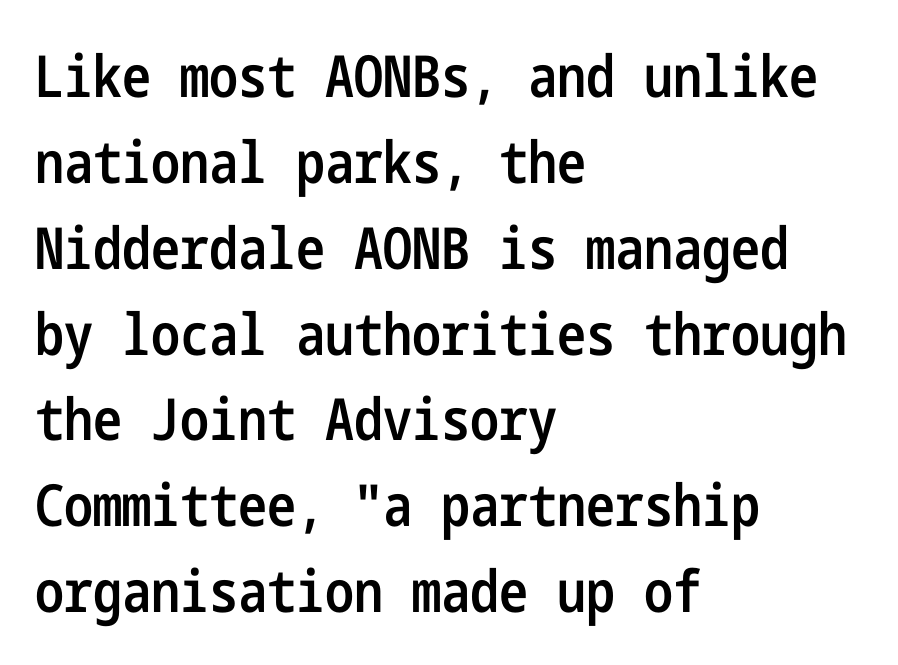
{"serif": "no", "italic": "no", "bold": "semi", "weight": "semibold", "width": "condensed", "stroke_contrast": "low", "x_height": "medium", "underline": "no", "align": "left", "line_spacing": "normal", "line_spacing_ratio": 1.48, "letter_spacing": "normal", "letter_spacing_em": 0.0, "glyph_px": 58}
